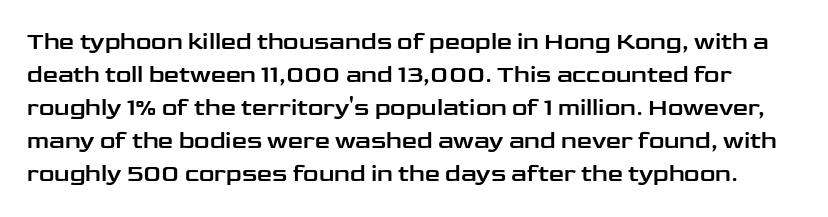
The words here are not underlined. Normally led — the rows are evenly, conventionally spaced. Honestly, the letter spacing is just normal — you wouldn't notice it. Does the lettering tilt? It doesn't — this is upright.
